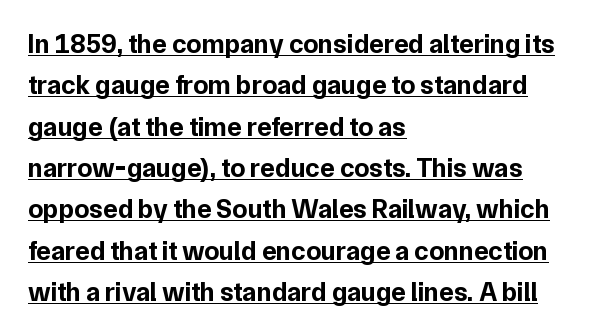
The image shows 27 px bold type, upright; set left-aligned, normal line spacing (1.53x), normal letter spacing, underlined.
